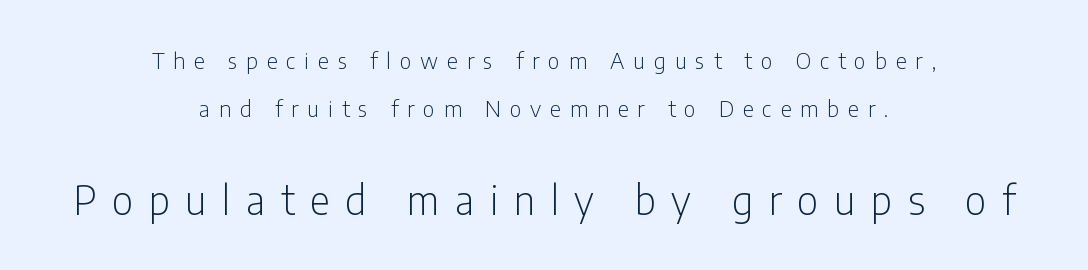
The image shows 39 px light, condensed sans-serif type, upright; set centered, loose line spacing (2.19x), unusually wide letter spacing (+0.4 em), not underlined; the second (bottom) block is 1.77x larger; low stroke contrast and a medium x-height.
